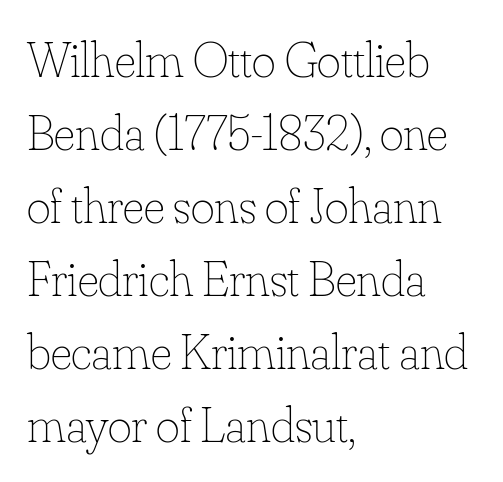
The image shows 51 px thin type, upright; set left-aligned, normal line spacing (1.43x), normal letter spacing, not underlined; low stroke contrast and a small x-height.
